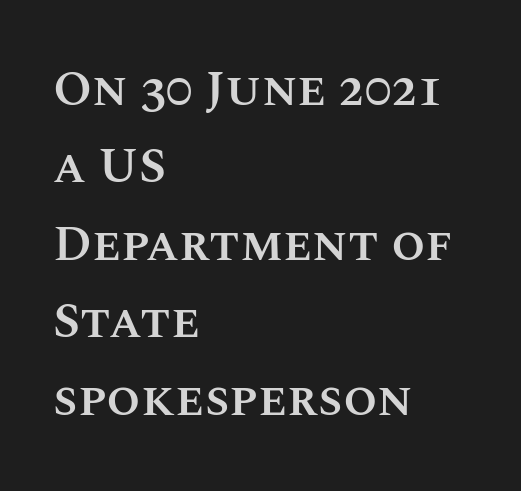
The image shows 49 px semibold type, upright; set left-aligned, normal line spacing (1.58x), normal letter spacing, not underlined; medium stroke contrast and a large x-height.
